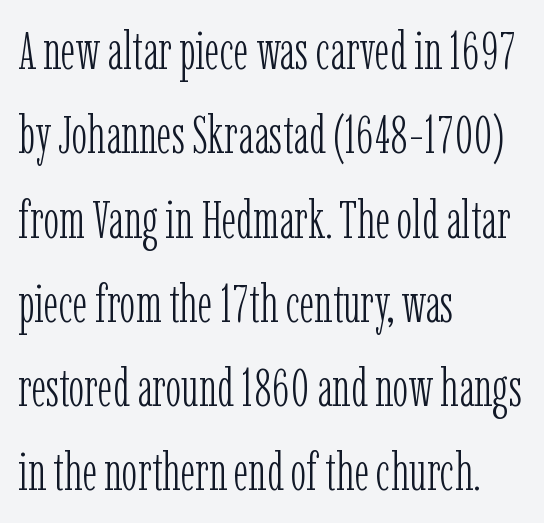
The image shows 53 px light, condensed serif type, upright; set left-aligned, normal line spacing (1.59x), normal letter spacing, not underlined; low stroke contrast and a medium x-height.
